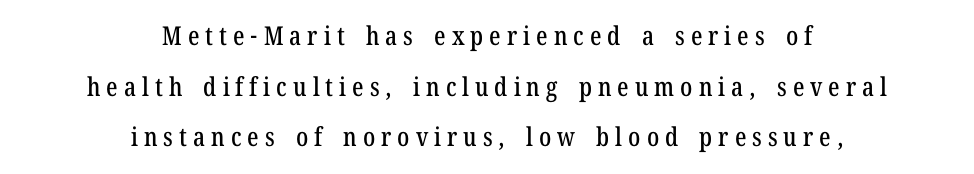
{"italic": "no", "underline": "no", "align": "center", "line_spacing": "loose", "line_spacing_ratio": 1.95, "letter_spacing": "wide", "letter_spacing_em": 0.23, "glyph_px": 26}
